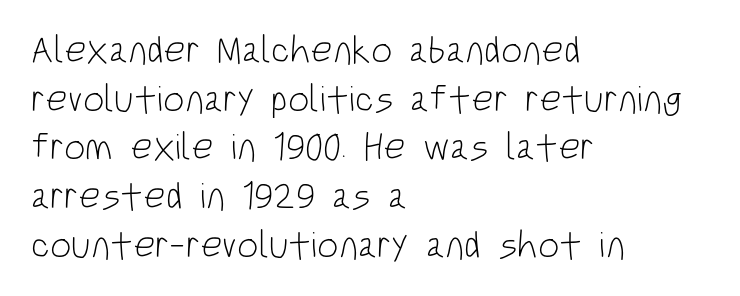
Q: Is the text bold? A: No.
Q: Is the text italic (slanted)? A: No, it is upright.
Q: Is the typeface a serif or a sans-serif typeface? A: Sans-serif.
Q: Is the text underlined? A: No.
Q: How is the paragraph aligned? A: Left-aligned.
Q: Is the spacing between letters normal or unusually wide? A: Normal.
Q: Is the spacing between lines tight, normal or loose? A: Normal.
Q: Width (condensed, normal, or wide)? A: Condensed.
Q: Stroke contrast? A: Low.
Q: x-height? A: Large.
Q: Monospaced? A: No.
